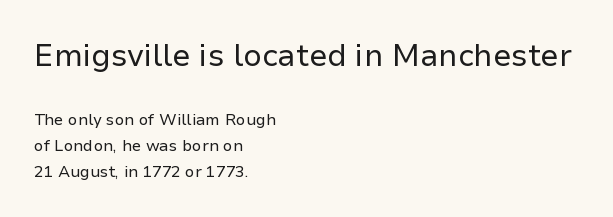
{"serif": "no", "italic": "no", "bold": "no", "weight": "regular", "width": "normal", "stroke_contrast": "low", "x_height": "medium", "monospaced": "no", "underline": "no", "align": "left", "line_spacing": "normal", "line_spacing_ratio": 1.6, "letter_spacing": "normal", "letter_spacing_em": 0.0, "larger_block": "first", "size_ratio": 1.94, "glyph_px": 31}
